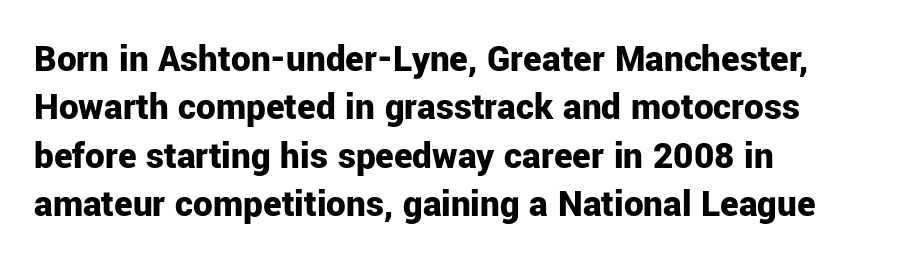
{"serif": "no", "italic": "no", "bold": "yes", "weight": "bold", "width": "normal", "stroke_contrast": "low", "x_height": "medium", "monospaced": "no", "underline": "no", "align": "left", "line_spacing_ratio": 1.24, "letter_spacing": "normal", "letter_spacing_em": 0.0, "glyph_px": 39}
